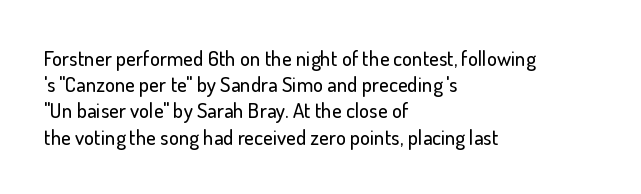
A typesetter would call this leading conventional body-copy spacing. Upright lettering throughout. This rendering uses left alignment, leaving the right contour irregular. The letterforms sit shoulder to shoulder at normal distance. Decoration check: the copy has no underline.
